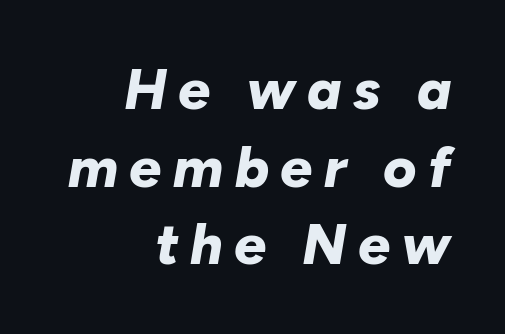
The image shows 57 px bold type, italic (leaning right); set right-aligned, normal line spacing (1.36x), unusually wide letter spacing (+0.2 em), not underlined; low stroke contrast and a medium x-height.
